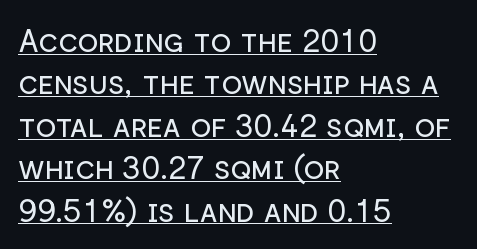
The image shows 31 px regular-weight sans-serif type, upright; set left-aligned, normal line spacing (1.37x), normal letter spacing, underlined; low stroke contrast and a medium x-height.
